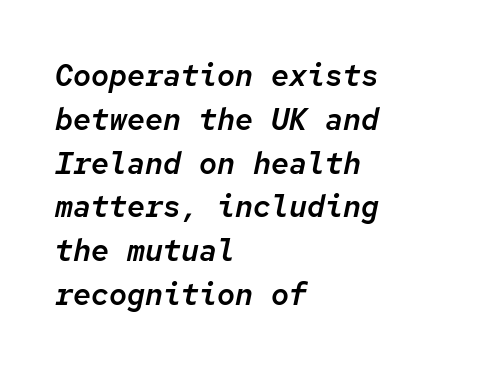
{"italic": "yes", "lean": "right", "slant_degrees": 12, "width": "normal", "stroke_contrast": "low", "x_height": "medium", "monospaced": "yes", "underline": "no", "align": "left", "line_spacing": "normal", "line_spacing_ratio": 1.46, "letter_spacing": "normal", "letter_spacing_em": 0.0, "glyph_px": 30}
